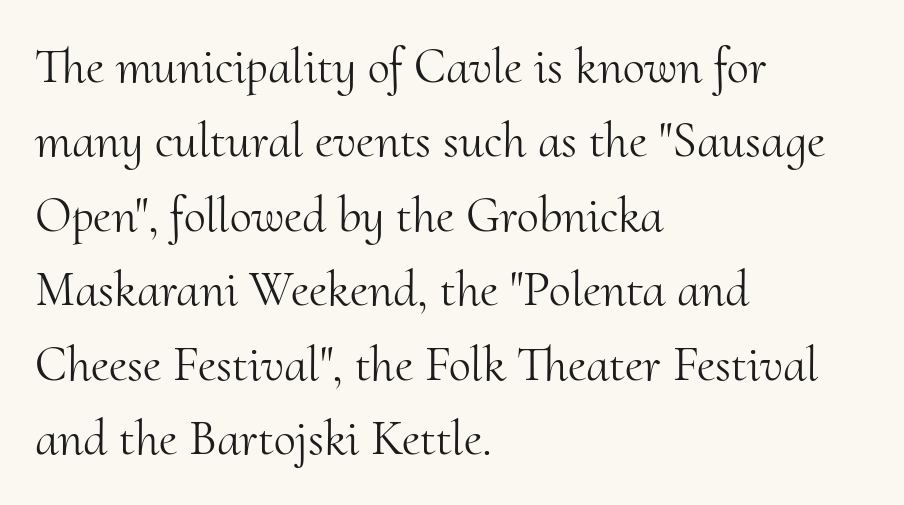
Rendered with straight, roman letterforms. Here the designer chose a conventional face with non-uniform glyph widths. This block has exactly the height ordinary leading produces. These glyphs show unthickened strokes, regular width or finer. The letters sit at their default tracking, neither squeezed nor spread.
